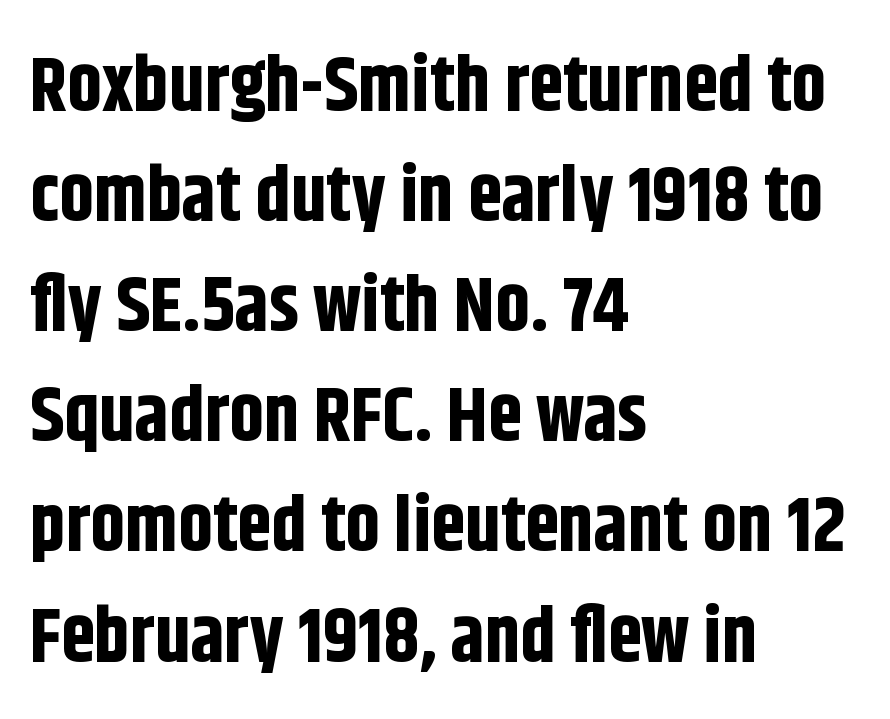
{"serif": "no", "italic": "no", "bold": "yes", "weight": "bold", "width": "condensed", "stroke_contrast": "low", "x_height": "large", "monospaced": "no", "underline": "no", "align": "left", "line_spacing": "normal", "line_spacing_ratio": 1.43, "letter_spacing": "normal", "letter_spacing_em": 0.0, "glyph_px": 77}
